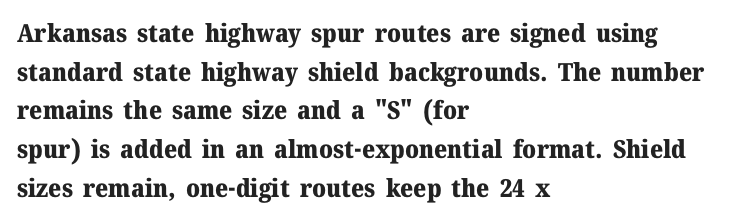
The image shows 25 px bold type, upright; set left-aligned, normal line spacing (1.55x), normal letter spacing, not underlined.
